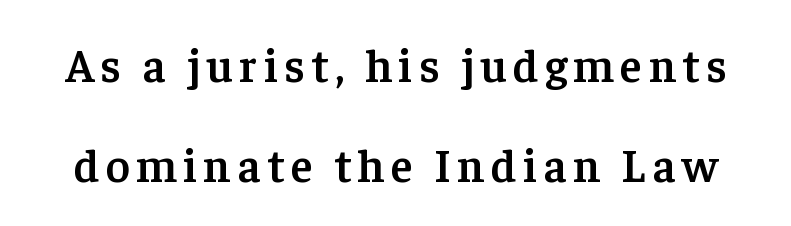
Q: Is the text bold? A: Semi-bold.
Q: Is the text italic (slanted)? A: No, it is upright.
Q: Is the typeface a serif or a sans-serif typeface? A: Serif.
Q: Is the text underlined? A: No.
Q: Is the spacing between lines tight, normal or loose? A: Loose.
Q: Width (condensed, normal, or wide)? A: Normal.
Q: Stroke contrast? A: Low.
Q: x-height? A: Medium.
Q: Monospaced? A: No.
